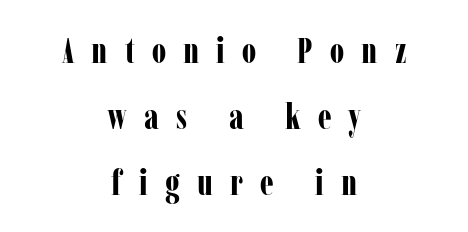
Descender tails drop into unmarked territory. Every stem runs plumb, perpendicular to the baseline. Each letter keeps its own natural width here, so spacing adapts to shape. Each word looks stretched out because of the extra space between its letters. Heavy, bold letterforms.
